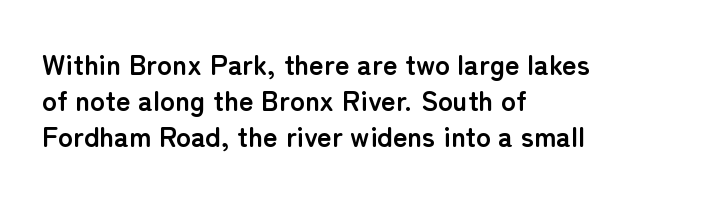
The image shows 28 px semibold sans-serif type, upright; set left-aligned, normal line spacing (1.29x), normal letter spacing, not underlined; low stroke contrast and a medium x-height.
